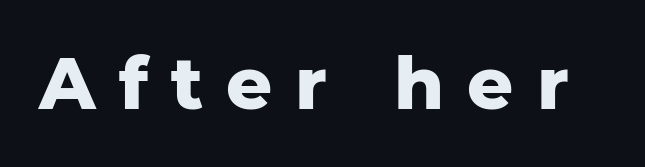
{"serif": "no", "italic": "no", "bold": "yes", "weight": "heavy", "width": "normal", "stroke_contrast": "low", "x_height": "medium", "monospaced": "no", "underline": "no", "letter_spacing": "wide", "letter_spacing_em": 0.32, "glyph_px": 72}
